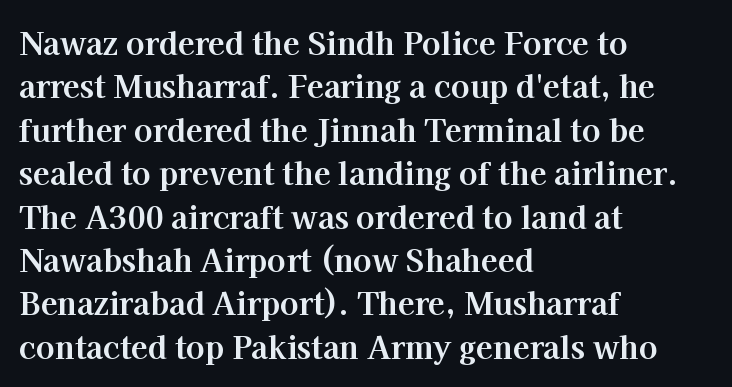
The letters carry serifs — small finishing strokes at the ends of their stems. Leading: standard. The letters are bold, with thick, heavy strokes. Words appear dense and cohesive because spacing is normal.
